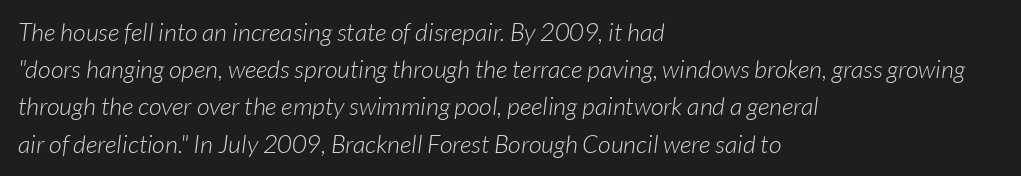
{"bold": "no", "underline": "no", "align": "left", "line_spacing": "normal", "line_spacing_ratio": 1.49, "letter_spacing": "normal", "letter_spacing_em": 0.0, "glyph_px": 25}
